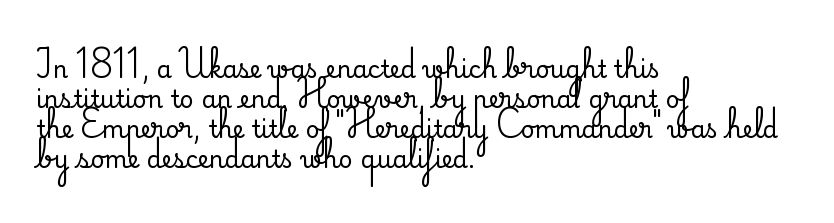
The lines in this sample share a left origin and differ only in where they stop. Tracking here is standard; glyphs follow each other at the usual distance. How would I describe the line gaps? Plain and ordinary. You can tell it's not italic because the verticals are truly vertical.
